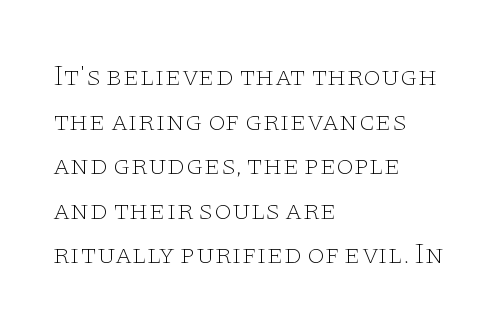
The baseline area is clear. The strokes are not fattened; the text isn't bold. Observe the serifs anchoring each vertical stroke in this sample. Each letter keeps its own natural width here, so spacing adapts to shape.
